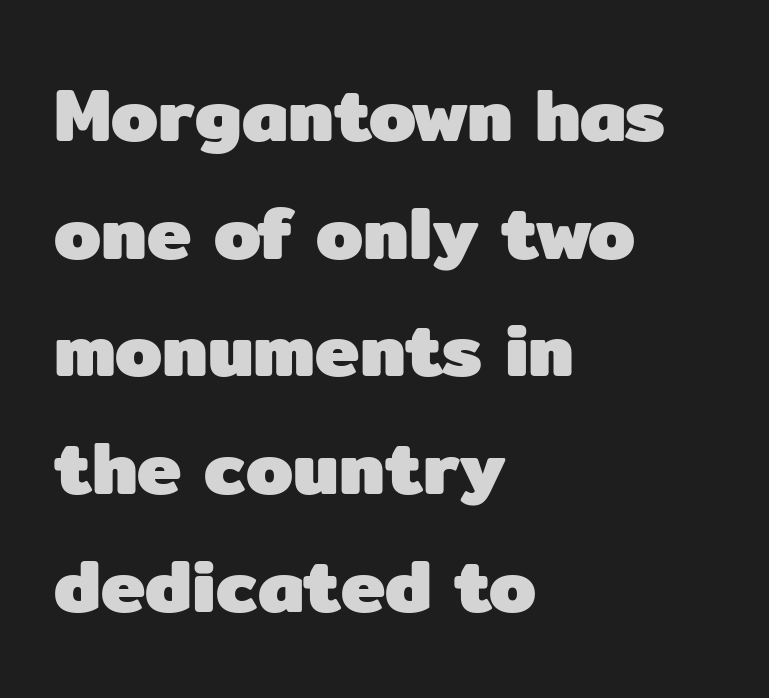
{"serif": "no", "italic": "no", "bold": "yes", "weight": "heavy", "width": "normal", "stroke_contrast": "low", "x_height": "medium", "monospaced": "no", "underline": "no", "align": "left", "line_spacing": "normal", "line_spacing_ratio": 1.57, "letter_spacing": "normal", "letter_spacing_em": 0.0, "glyph_px": 75}
